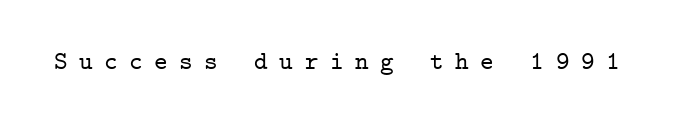
Q: Is the text italic (slanted)? A: No, it is upright.
Q: Is the text underlined? A: No.
Q: Is the spacing between letters normal or unusually wide? A: Unusually wide.
